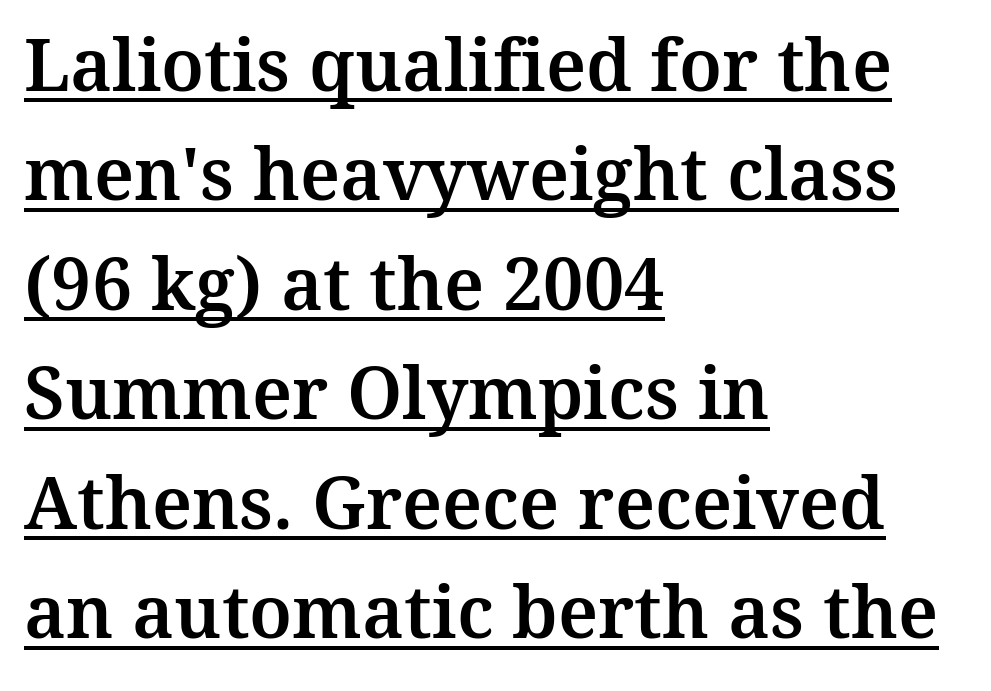
Q: Is the text italic (slanted)? A: No, it is upright.
Q: Is the typeface a serif or a sans-serif typeface? A: Serif.
Q: Is the text underlined? A: Yes.
Q: How is the paragraph aligned? A: Left-aligned.
Q: Is the spacing between letters normal or unusually wide? A: Normal.
Q: Is the spacing between lines tight, normal or loose? A: Normal.
Q: Width (condensed, normal, or wide)? A: Normal.
Q: Stroke contrast? A: Medium.
Q: x-height? A: Medium.
Q: Monospaced? A: No.
